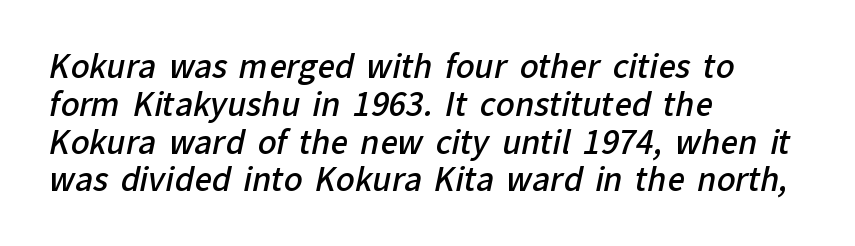
The tracking reads as untouched default to a designer's eye. Are there feet on the stems? There aren't — it's a sans. Check the space under the baseline: it is left empty. This is the in-between weight designers call semibold or demi. Here the designer chose a conventional face with non-uniform glyph widths. Leftover space on each line is placed entirely after the last word.
